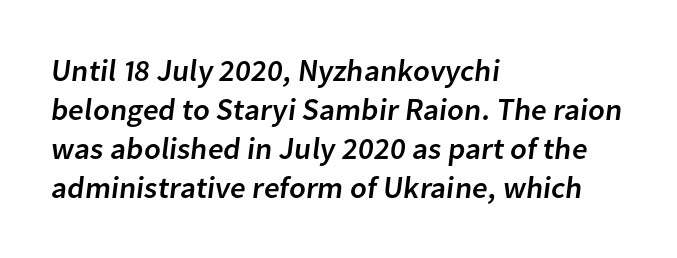
Observe the absence of serifs on each vertical stroke in this sample. The space between consecutive lines is moderate. The lines are quadded left. Rule under the text: the space is simply empty. Here the designer chose a conventional face with non-uniform glyph widths. The letterforms sit shoulder to shoulder at normal distance.
